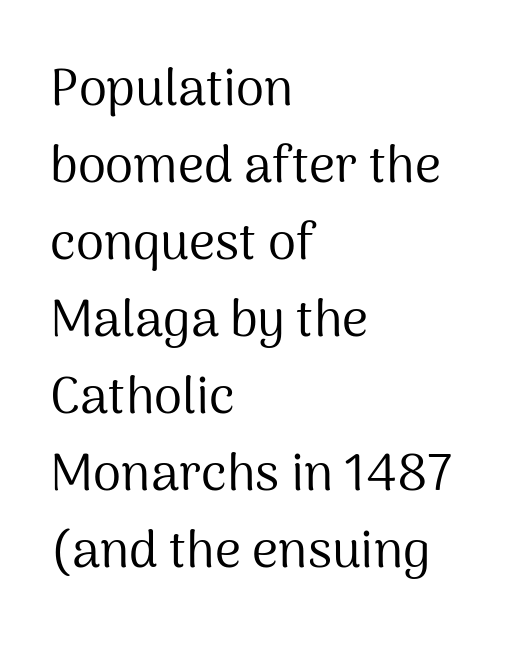
Looks like regular typesetting: each glyph gets only the width it needs. Look at the bottom of the vertical strokes: they stop flat, with no serifs. If you measured baseline to baseline, you'd find a middling distance. Has an underline been added? It has not.
